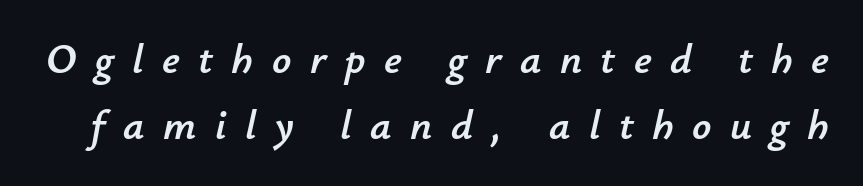
{"italic": "yes", "lean": "right", "slant_degrees": 12, "width": "normal", "stroke_contrast": "low", "x_height": "small", "monospaced": "no", "underline": "no", "line_spacing": "normal", "line_spacing_ratio": 1.56, "letter_spacing": "wide", "letter_spacing_em": 0.44, "glyph_px": 42}
